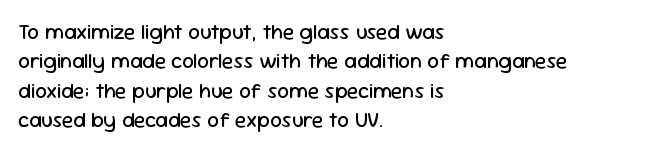
{"italic": "no", "bold": "no", "underline": "no", "align": "left", "line_spacing": "normal", "line_spacing_ratio": 1.4, "letter_spacing": "normal", "letter_spacing_em": 0.0, "glyph_px": 21}
